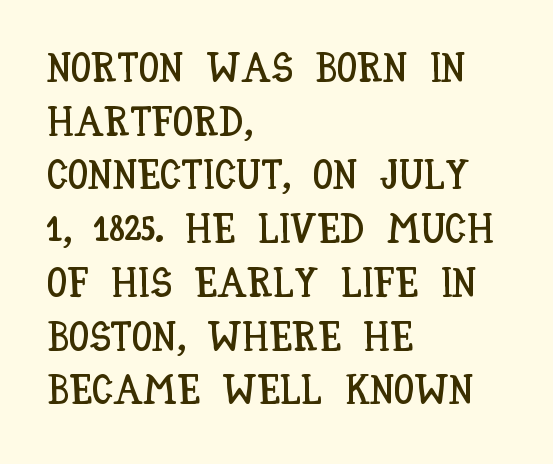
{"italic": "no", "width": "condensed", "stroke_contrast": "low", "x_height": "large", "monospaced": "no", "underline": "no", "align": "left", "line_spacing": "normal", "line_spacing_ratio": 1.31, "letter_spacing": "normal", "letter_spacing_em": 0.0, "glyph_px": 41}
